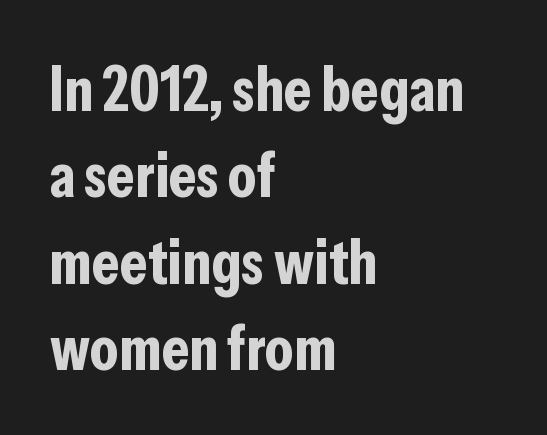
Q: Is the text bold? A: Yes.
Q: Is the text italic (slanted)? A: No, it is upright.
Q: Is the typeface a serif or a sans-serif typeface? A: Sans-serif.
Q: Is the text underlined? A: No.
Q: How is the paragraph aligned? A: Left-aligned.
Q: Is the spacing between letters normal or unusually wide? A: Normal.
Q: Is the spacing between lines tight, normal or loose? A: Normal.
Q: Width (condensed, normal, or wide)? A: Condensed.
Q: Stroke contrast? A: Low.
Q: x-height? A: Medium.
Q: Monospaced? A: No.
